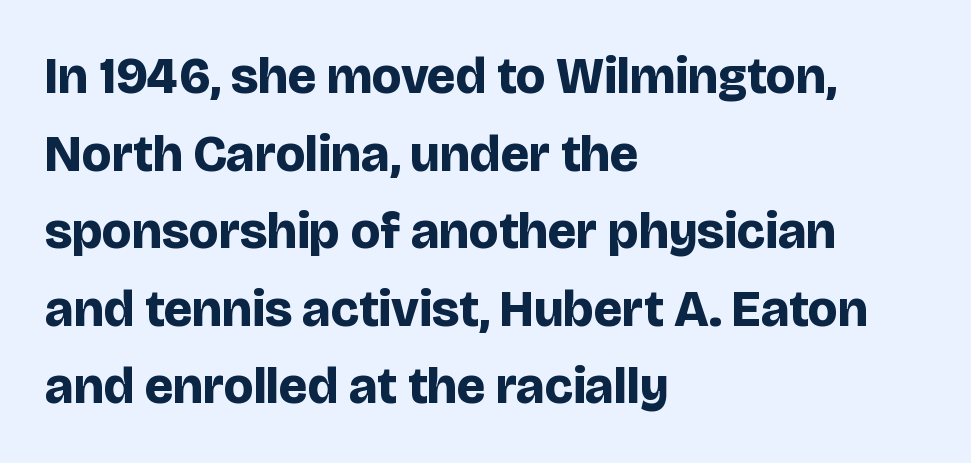
To sum up the face: it is a sans, with no serifs. Weight: bold. The zone under the glyphs is completely vacant. A typesetter would mark this as roman, not italic. Proportional: the letters do not fall into vertical columns.
